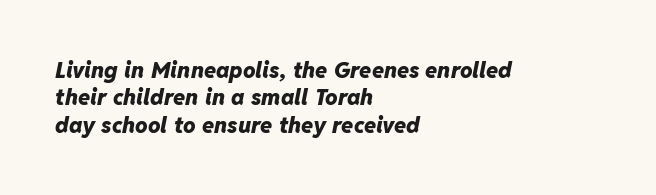
The leading is moderate, giving the passage an even texture. Descenders are the only things crossing below the line. In terms of letterspacing, this is plain default setting. The ragged edge is on the right, which tells us the setting is flush left. There's an unmistakable incline to the writing here. Strokes here are thick enough to call this a true bold.
